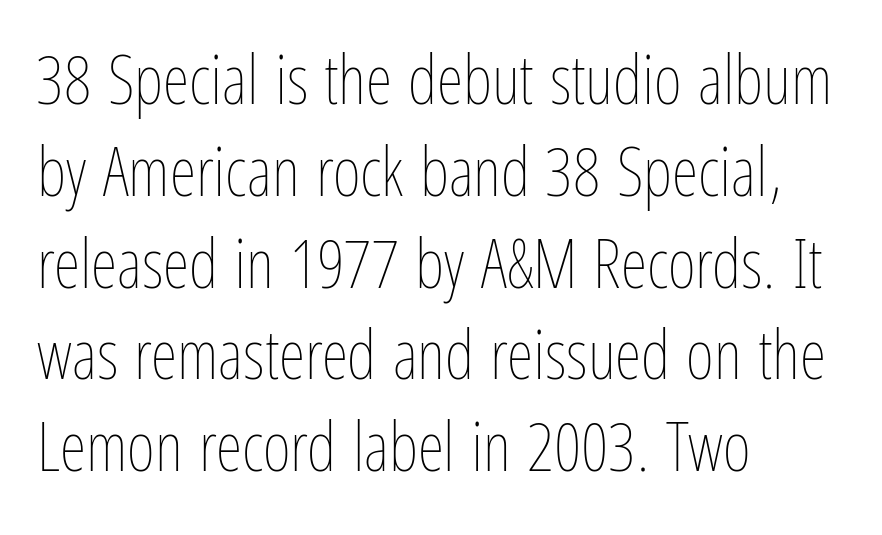
The image shows 68 px thin, condensed type, upright; set left-aligned, normal line spacing (1.35x), normal letter spacing, not underlined; low stroke contrast and a medium x-height.
